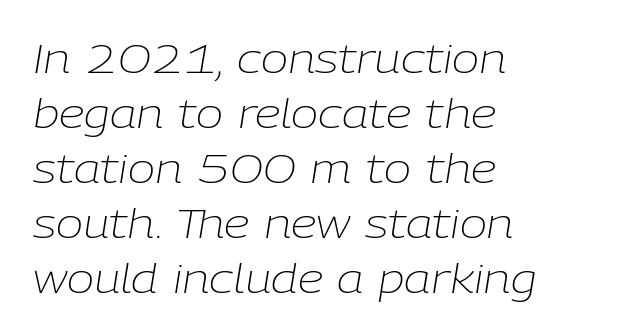
The text block is weighted toward the left margin, trailing off unevenly rightward. Each letter keeps its own natural width here, so spacing adapts to shape. Observe the ordinary spacing: letters are neighbours, not strangers. Beneath every word, the page is bare. Designer's note — italics engaged.
